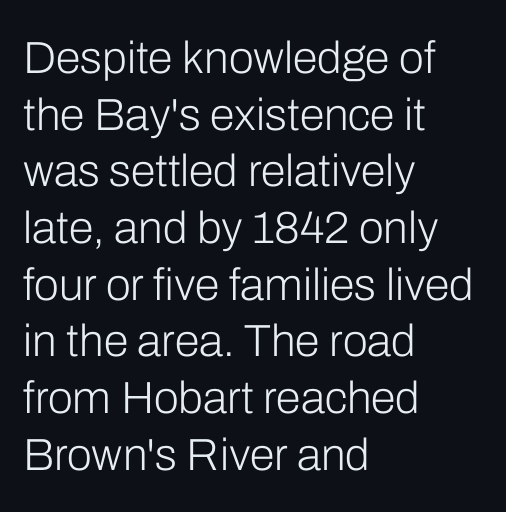
Vertically, the passage feels balanced, rows spaced as you'd expect. Font category for this specimen: sans-serif. In terms of posture, this sample is upright. Nothing heavy about these letters — not bold at all. Here the designer chose a conventional face with non-uniform glyph widths.
